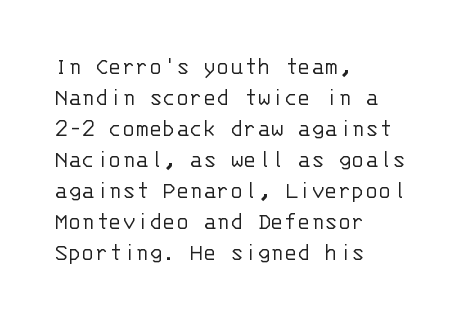
{"italic": "no", "bold": "no", "underline": "no", "align": "left", "line_spacing_ratio": 1.24, "letter_spacing": "normal", "letter_spacing_em": 0.0, "glyph_px": 25}
